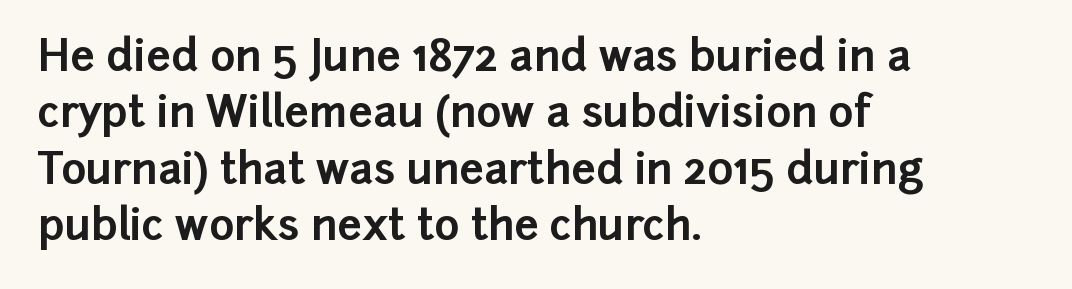
{"serif": "no", "italic": "no", "bold": "yes", "weight": "bold", "width": "normal", "stroke_contrast": "low", "x_height": "medium", "monospaced": "no", "underline": "no", "align": "left", "line_spacing": "normal", "line_spacing_ratio": 1.31, "letter_spacing": "normal", "letter_spacing_em": 0.0, "glyph_px": 43}
